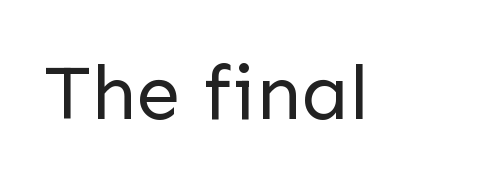
{"serif": "no", "italic": "no", "bold": "no", "weight": "regular", "width": "normal", "stroke_contrast": "low", "x_height": "medium", "monospaced": "no", "underline": "no", "letter_spacing": "normal", "letter_spacing_em": 0.0, "glyph_px": 79}
